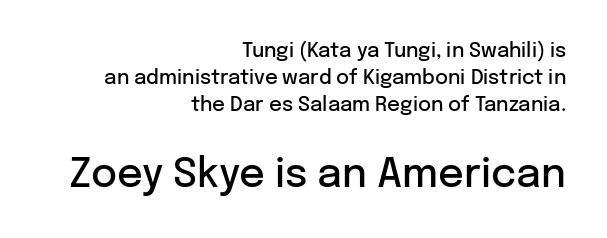
Q: Is the text bold? A: Semi-bold.
Q: Is the text italic (slanted)? A: No, it is upright.
Q: Is the typeface a serif or a sans-serif typeface? A: Sans-serif.
Q: Is the text underlined? A: No.
Q: How is the paragraph aligned? A: Right-aligned.
Q: Is the spacing between letters normal or unusually wide? A: Normal.
Q: Is the spacing between lines tight, normal or loose? A: Normal.
Q: Which block of text is set in a larger size, the first (top) or the second (bottom)? A: The second (bottom) one.
Q: Width (condensed, normal, or wide)? A: Normal.
Q: Stroke contrast? A: Low.
Q: x-height? A: Medium.
Q: Monospaced? A: No.
